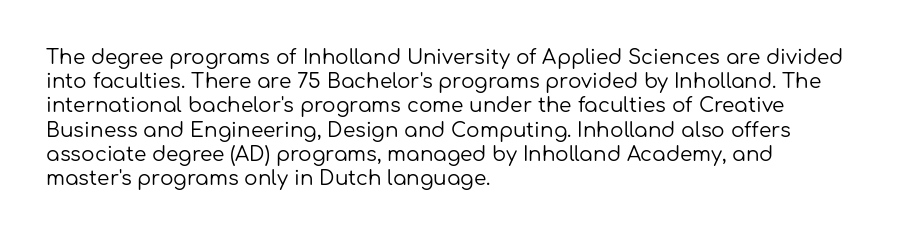
Tall strokes in this sample are plumb rather than angled. Decoration check: the copy has no underline. Words appear dense and cohesive because spacing is normal. The typesetter chose a ragged-right arrangement here.
